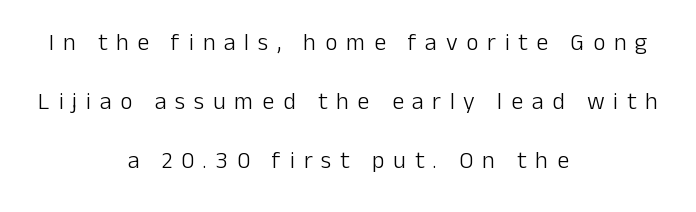
Q: Is the text bold? A: No.
Q: Is the text italic (slanted)? A: No, it is upright.
Q: Is the text underlined? A: No.
Q: How is the paragraph aligned? A: Centered.
Q: Is the spacing between letters normal or unusually wide? A: Unusually wide.
Q: Is the spacing between lines tight, normal or loose? A: Loose.
